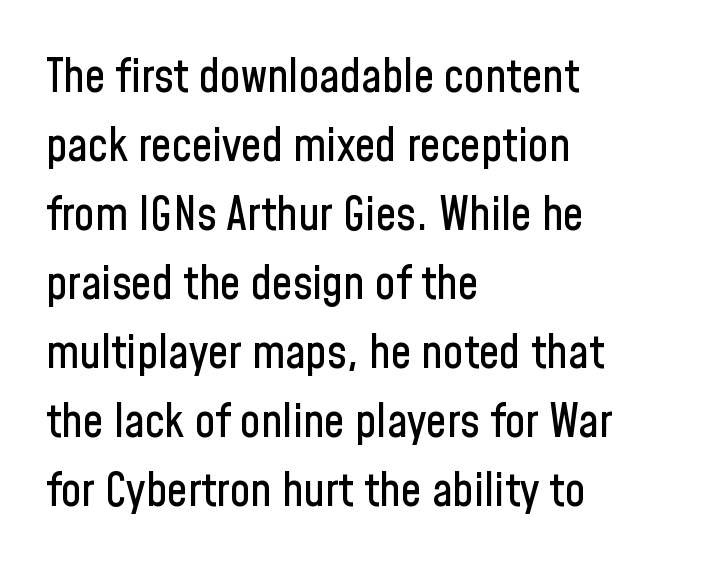
The image shows 46 px condensed sans-serif type, upright; set left-aligned, normal line spacing (1.5x), normal letter spacing, not underlined; low stroke contrast and a medium x-height.
